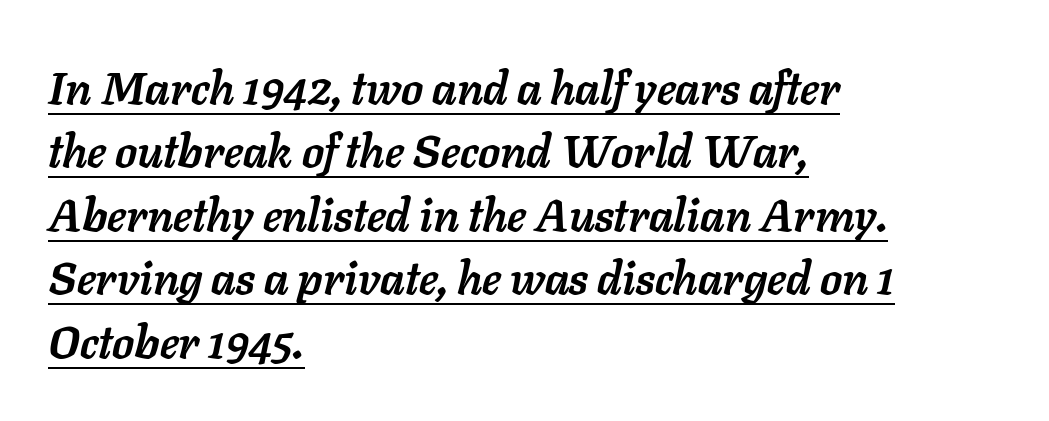
On the weight axis this lands at bold, roughly 700. The rendering applies a slant to the glyphs. The passage shown is typed in a proportional face where columns would drift. In terms of leading, this rendering sits right in the middle. Every row of glyphs begins at an identical x-position on the left.
